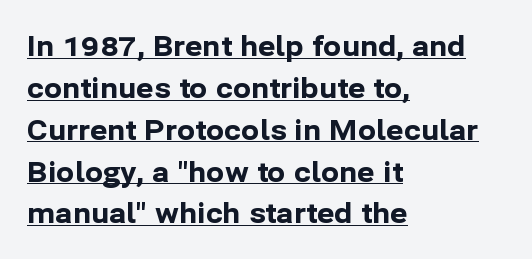
{"italic": "no", "bold": "yes", "underline": "yes", "align": "left", "line_spacing": "normal", "line_spacing_ratio": 1.55, "letter_spacing": "normal", "letter_spacing_em": 0.0, "glyph_px": 27}
